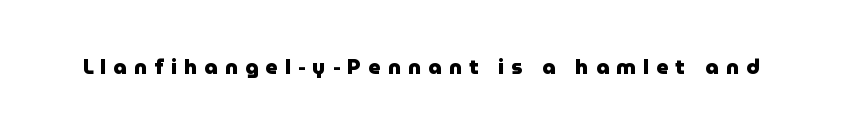
The image shows 21 px bold type, upright; set unusually wide letter spacing (+0.34 em), not underlined.
